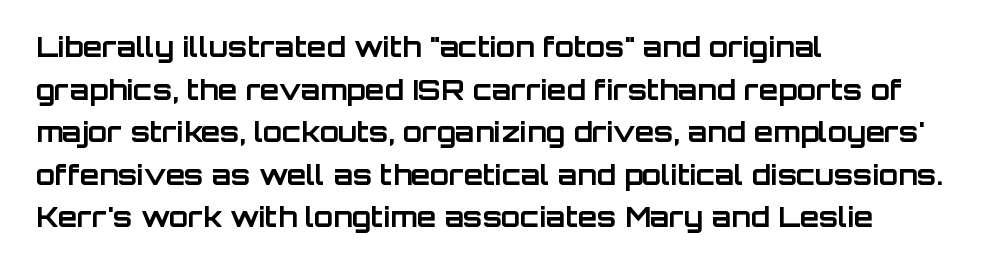
The image shows 28 px bold sans-serif type, upright; set left-aligned, normal line spacing (1.52x), normal letter spacing, not underlined; low stroke contrast and a large x-height.
